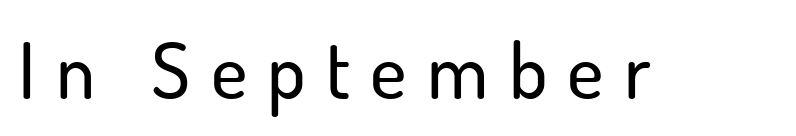
Q: Is the text italic (slanted)? A: No, it is upright.
Q: Is the typeface a serif or a sans-serif typeface? A: Sans-serif.
Q: Is the text underlined? A: No.
Q: Is the spacing between letters normal or unusually wide? A: Unusually wide.
Q: Width (condensed, normal, or wide)? A: Normal.
Q: Stroke contrast? A: Low.
Q: x-height? A: Small.
Q: Monospaced? A: No.
